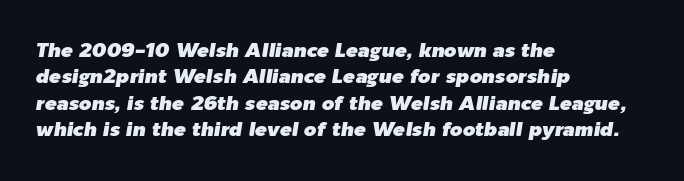
{"italic": "yes", "lean": "right", "slant_degrees": 9, "underline": "no", "align": "left", "line_spacing": "normal", "line_spacing_ratio": 1.32, "letter_spacing": "normal", "letter_spacing_em": 0.0, "glyph_px": 20}
